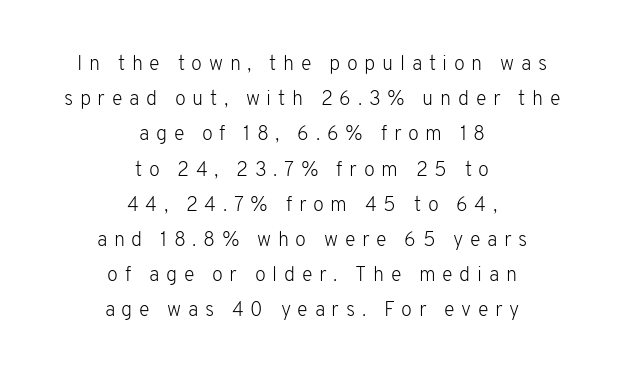
The foot of each line stays bare and open. The lines in this sample share a center point and differ in where they start and stop. This sample uses an upright cut, with every glyph sitting square on the baseline. The letterforms sit at book weight or below.
